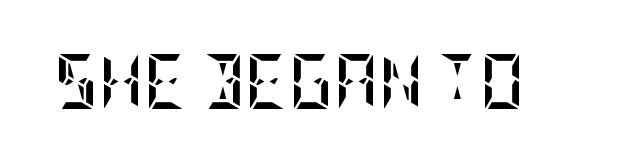
Q: Is the text bold? A: Yes.
Q: Is the text italic (slanted)? A: No, it is upright.
Q: Is the text underlined? A: No.
Q: Is the spacing between letters normal or unusually wide? A: Normal.
Q: Width (condensed, normal, or wide)? A: Condensed.
Q: Stroke contrast? A: Low.
Q: x-height? A: Large.
